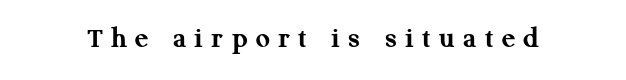
{"serif": "yes", "italic": "no", "bold": "yes", "weight": "semibold", "width": "normal", "stroke_contrast": "medium", "x_height": "medium", "monospaced": "no", "underline": "no", "letter_spacing": "wide", "letter_spacing_em": 0.27, "glyph_px": 31}
